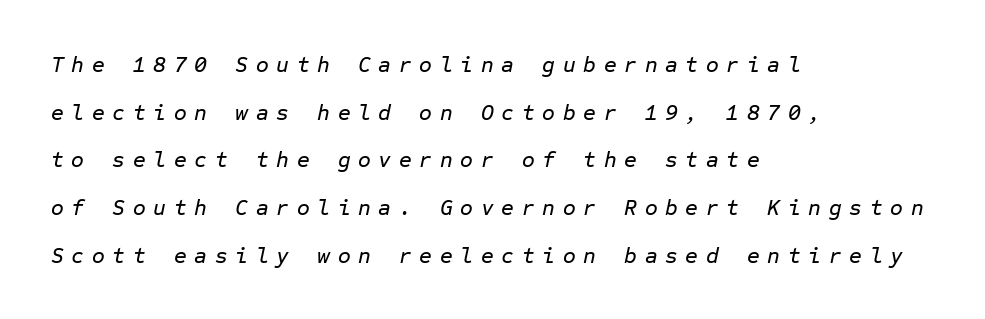
{"italic": "yes", "lean": "right", "slant_degrees": 12, "underline": "no", "align": "left", "line_spacing": "loose", "line_spacing_ratio": 2.17, "letter_spacing": "wide", "letter_spacing_em": 0.35, "glyph_px": 22}
